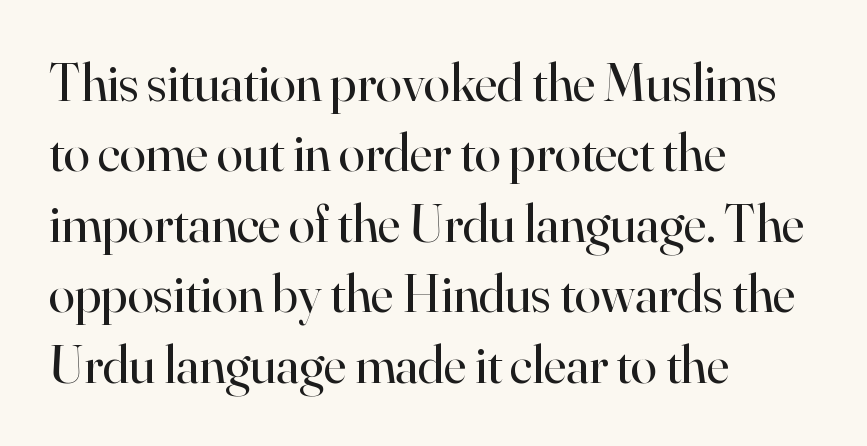
Serifs: yes, visible at the terminals of the letterforms. The type is set solid horizontally, with unmodified tracking. The lines are quadded left. Regarding leading, the lines here are spaced in the standard way.
